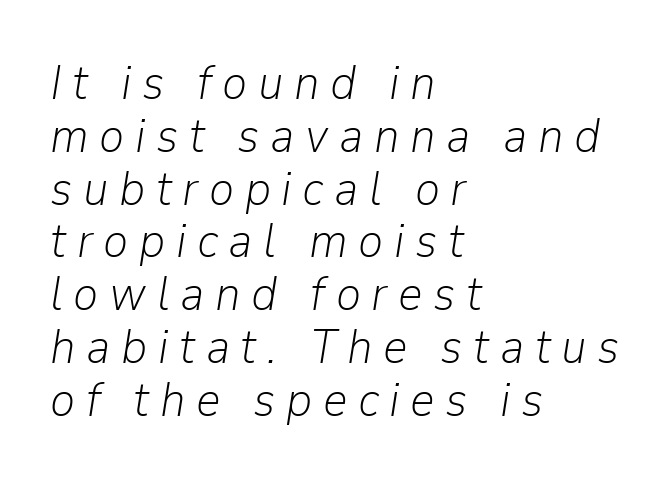
The image shows 48 px light type, italic (leaning right); set left-aligned, tight line spacing (1.1x), unusually wide letter spacing (+0.22 em), not underlined; low stroke contrast and a medium x-height.
